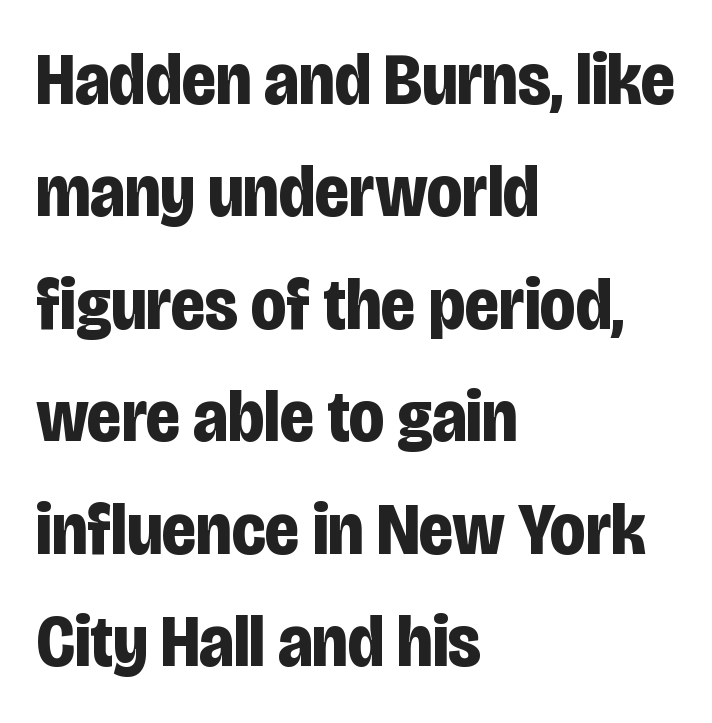
You could not count columns in this text — the font is proportionally spaced. Is there much room between lines? A standard amount, neither cramped nor airy. Line beginnings align vertically; line endings do not. This sample uses plain, unmodified letter spacing. The words here are not underlined. Look at the stroke-to-counter ratio: heavy, a bold.
